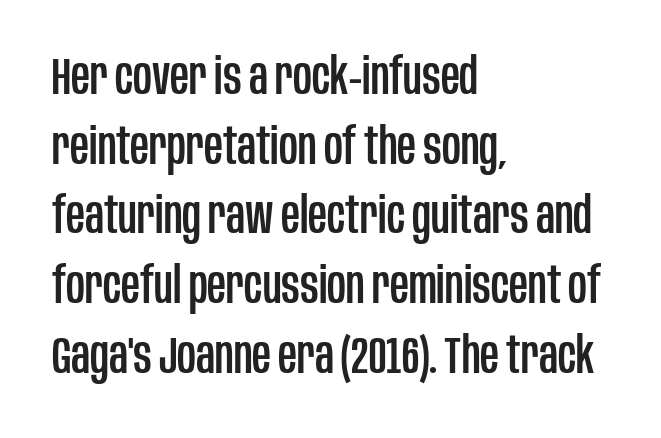
Q: Is the text italic (slanted)? A: No, it is upright.
Q: Is the typeface a serif or a sans-serif typeface? A: Sans-serif.
Q: Is the text underlined? A: No.
Q: How is the paragraph aligned? A: Left-aligned.
Q: Is the spacing between letters normal or unusually wide? A: Normal.
Q: Is the spacing between lines tight, normal or loose? A: Normal.
Q: Width (condensed, normal, or wide)? A: Condensed.
Q: Stroke contrast? A: Low.
Q: x-height? A: Large.
Q: Monospaced? A: No.
